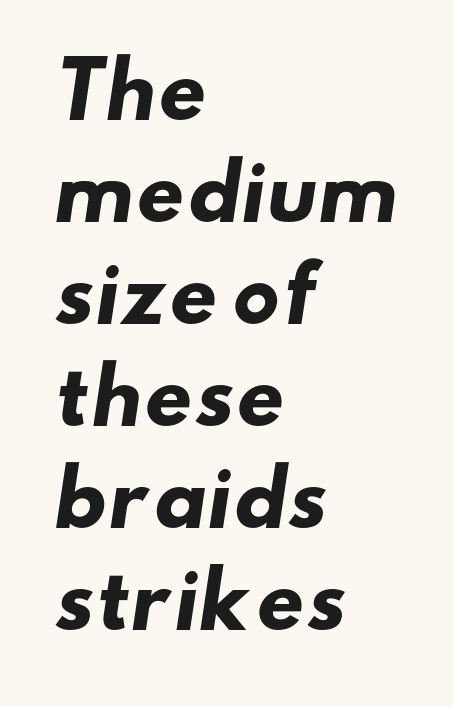
The image shows 75 px heavy, wide sans-serif type; set left-aligned, normal line spacing (1.36x), normal letter spacing, not underlined; low stroke contrast and a small x-height.
